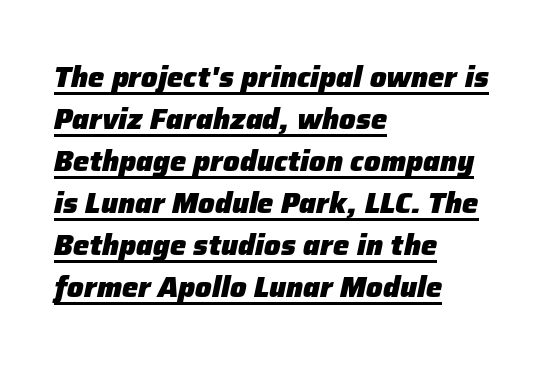
You could not count columns in this text — the font is proportionally spaced. The setting favours the left margin, as ordinary paragraphs usually do. Thick stems and heavy bowls — unmistakably bold. The lettering tilts uniformly, giving the passage an italic look.
